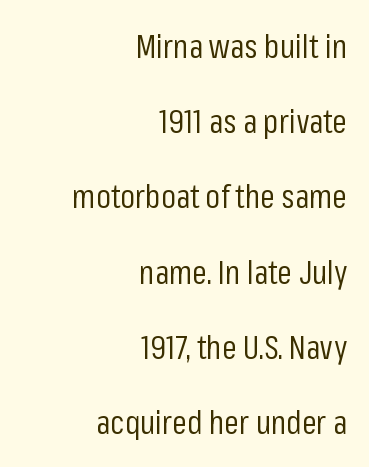
Q: Is the text bold? A: No.
Q: Is the text italic (slanted)? A: No, it is upright.
Q: Is the typeface a serif or a sans-serif typeface? A: Sans-serif.
Q: Is the text underlined? A: No.
Q: How is the paragraph aligned? A: Right-aligned.
Q: Is the spacing between letters normal or unusually wide? A: Normal.
Q: Is the spacing between lines tight, normal or loose? A: Loose.
Q: Width (condensed, normal, or wide)? A: Condensed.
Q: Stroke contrast? A: Low.
Q: x-height? A: Medium.
Q: Monospaced? A: No.
